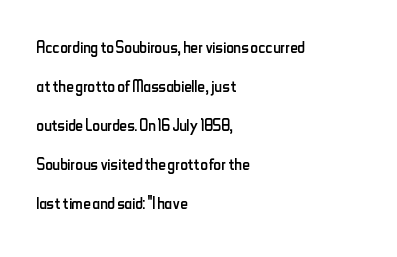
Q: Is the text bold? A: No.
Q: Is the text italic (slanted)? A: No, it is upright.
Q: Is the text underlined? A: No.
Q: How is the paragraph aligned? A: Left-aligned.
Q: Is the spacing between letters normal or unusually wide? A: Normal.
